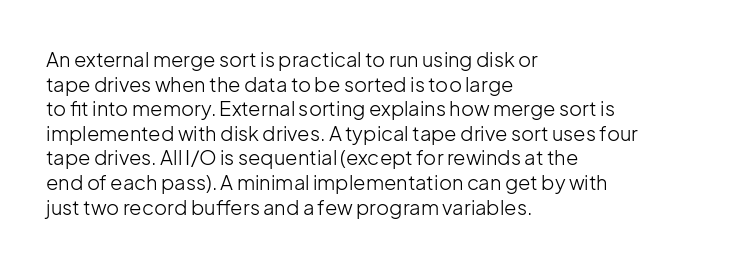
{"italic": "no", "bold": "no", "underline": "no", "align": "left", "line_spacing_ratio": 1.23, "letter_spacing": "normal", "letter_spacing_em": 0.0, "glyph_px": 20}
